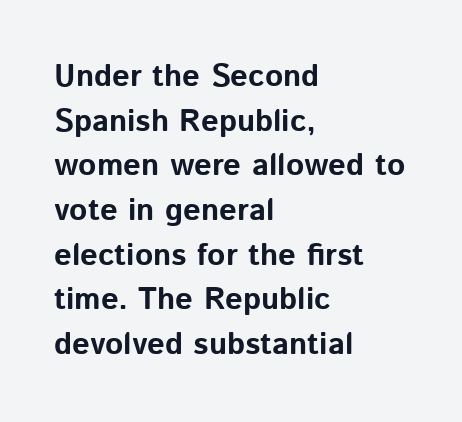
Q: Is the text bold? A: Yes.
Q: Is the text italic (slanted)? A: No, it is upright.
Q: Is the typeface a serif or a sans-serif typeface? A: Sans-serif.
Q: Is the text underlined? A: No.
Q: How is the paragraph aligned? A: Left-aligned.
Q: Is the spacing between letters normal or unusually wide? A: Normal.
Q: Is the spacing between lines tight, normal or loose? A: Normal.
Q: Width (condensed, normal, or wide)? A: Normal.
Q: Stroke contrast? A: Low.
Q: x-height? A: Medium.
Q: Monospaced? A: No.
